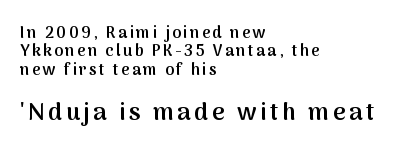
The lines in this sample share a left origin and differ only in where they stop. A typesetter would call this leading minimal, almost set solid. Reading top to bottom, the characters get bigger at the block break. Stroke thickness is moderately raised; the sample reads as semibold.
